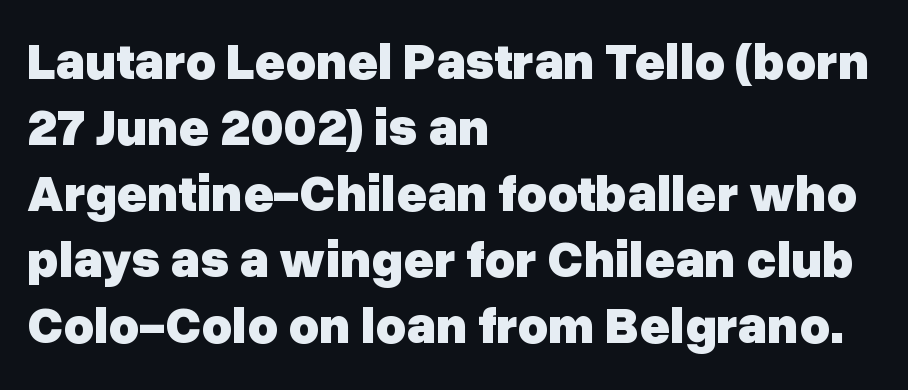
{"serif": "no", "italic": "no", "bold": "yes", "weight": "heavy", "width": "normal", "stroke_contrast": "low", "x_height": "medium", "monospaced": "no", "underline": "no", "align": "left", "line_spacing": "normal", "line_spacing_ratio": 1.27, "letter_spacing": "normal", "letter_spacing_em": 0.0, "glyph_px": 52}
